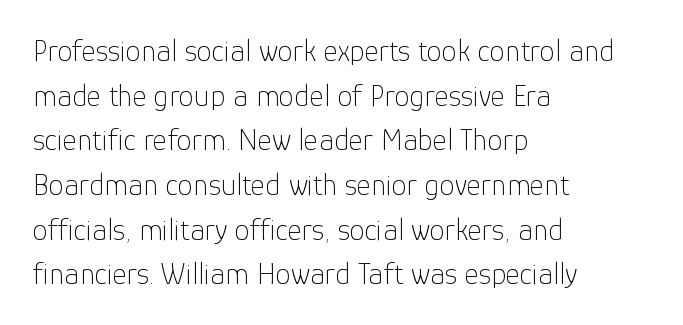
{"serif": "no", "italic": "no", "bold": "no", "weight": "thin", "width": "normal", "stroke_contrast": "low", "x_height": "medium", "monospaced": "no", "underline": "no", "align": "left", "line_spacing": "normal", "line_spacing_ratio": 1.44, "letter_spacing": "normal", "letter_spacing_em": 0.0, "glyph_px": 31}
